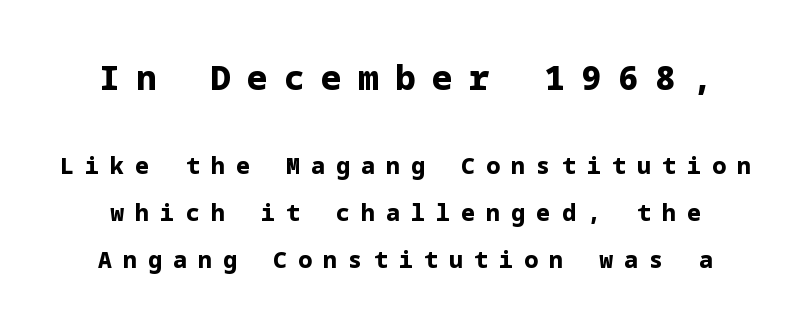
{"serif": "no", "italic": "no", "bold": "yes", "weight": "bold", "width": "normal", "stroke_contrast": "low", "x_height": "medium", "underline": "no", "line_spacing": "loose", "line_spacing_ratio": 2.03, "letter_spacing": "wide", "letter_spacing_em": 0.49, "larger_block": "first", "size_ratio": 1.48, "glyph_px": 34}
